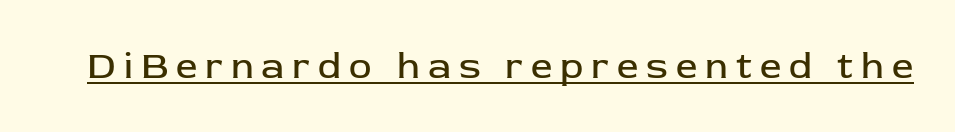
The image shows 38 px regular-weight sans-serif type, upright; set unusually wide letter spacing (+0.21 em), underlined; low stroke contrast and a medium x-height.
